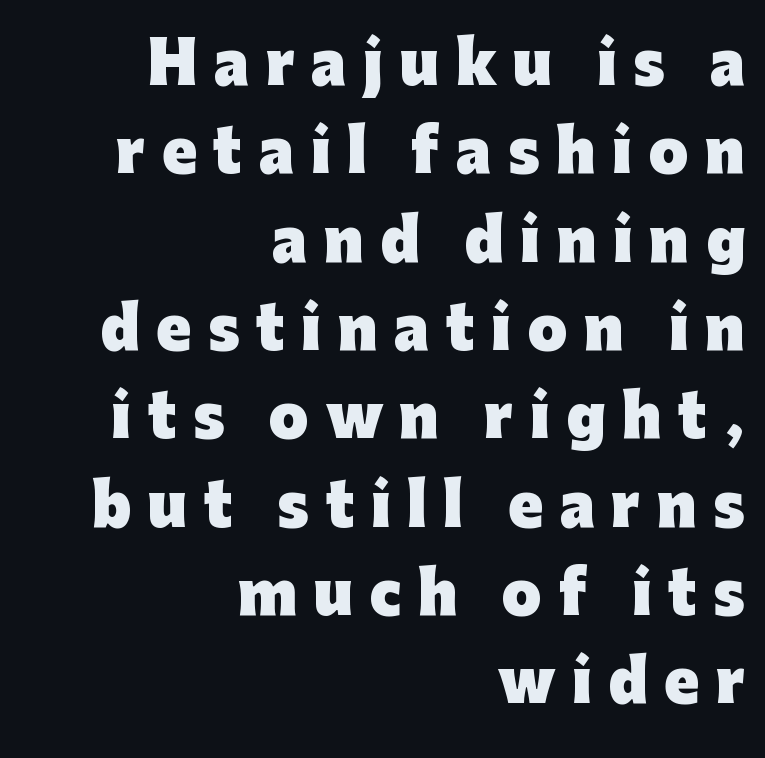
Q: Is the text bold? A: Yes.
Q: Is the text italic (slanted)? A: No, it is upright.
Q: Is the typeface a serif or a sans-serif typeface? A: Sans-serif.
Q: Is the text underlined? A: No.
Q: How is the paragraph aligned? A: Right-aligned.
Q: Is the spacing between letters normal or unusually wide? A: Unusually wide.
Q: Is the spacing between lines tight, normal or loose? A: Normal.
Q: Width (condensed, normal, or wide)? A: Normal.
Q: Stroke contrast? A: Low.
Q: x-height? A: Medium.
Q: Monospaced? A: No.
